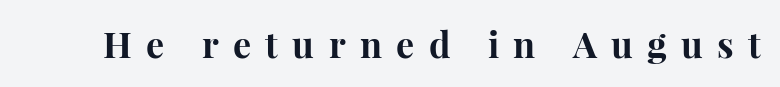
{"serif": "yes", "italic": "no", "bold": "yes", "weight": "bold", "width": "normal", "stroke_contrast": "high", "x_height": "medium", "monospaced": "no", "underline": "no", "letter_spacing": "wide", "letter_spacing_em": 0.4, "glyph_px": 36}
